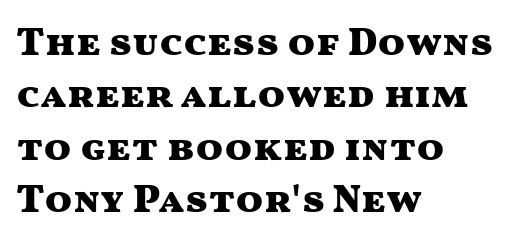
{"serif": "no", "italic": "no", "bold": "yes", "weight": "heavy", "width": "wide", "stroke_contrast": "medium", "x_height": "medium", "monospaced": "no", "underline": "no", "align": "left", "line_spacing": "normal", "line_spacing_ratio": 1.31, "letter_spacing": "normal", "letter_spacing_em": 0.0, "glyph_px": 40}
